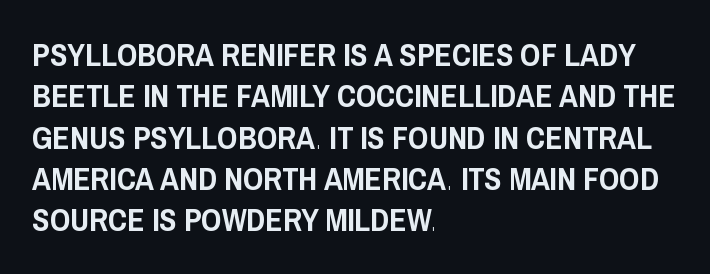
These lines are rendered in a variable-pitch font. This sample keeps an unexceptional amount of space between lines. Clear beneath every line of the passage. The specimen reads as upright at a glance. Visually the block forms a straight wall on the left and a jagged coastline on the right.
